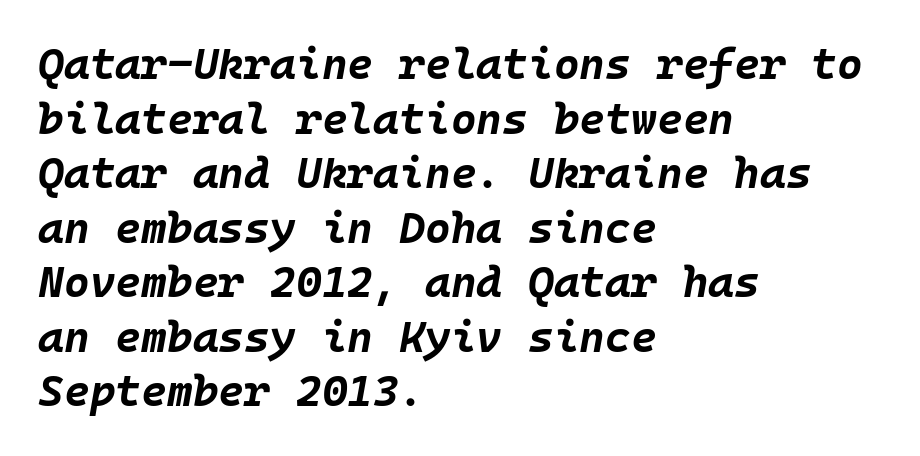
The image shows 44 px bold type, italic (leaning right), monospaced; set left-aligned, line spacing 1.24x, normal letter spacing, not underlined; low stroke contrast and a large x-height.
